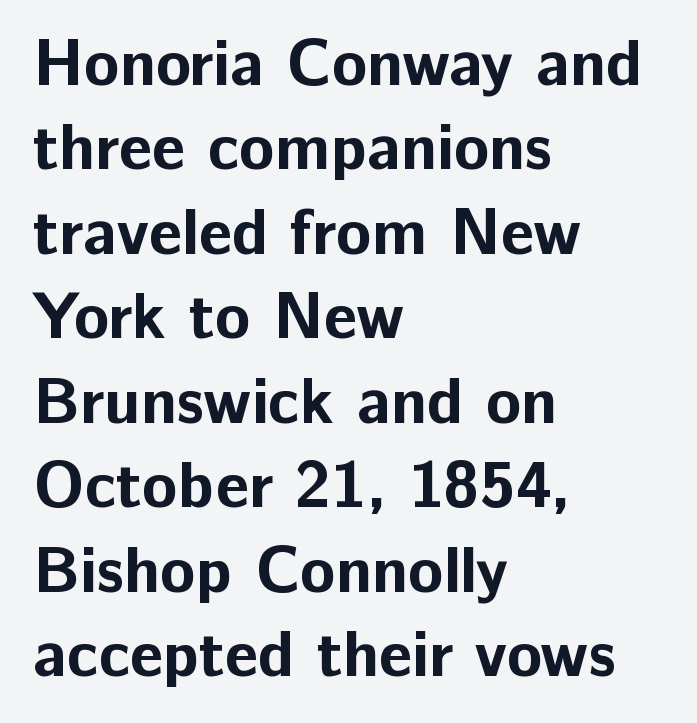
Q: Is the text bold? A: Yes.
Q: Is the text italic (slanted)? A: No, it is upright.
Q: Is the typeface a serif or a sans-serif typeface? A: Sans-serif.
Q: Is the text underlined? A: No.
Q: How is the paragraph aligned? A: Left-aligned.
Q: Is the spacing between letters normal or unusually wide? A: Normal.
Q: Is the spacing between lines tight, normal or loose? A: Normal.
Q: Width (condensed, normal, or wide)? A: Normal.
Q: Stroke contrast? A: Low.
Q: x-height? A: Medium.
Q: Monospaced? A: No.
